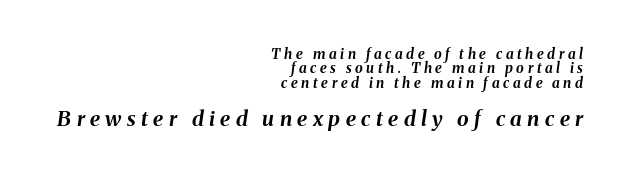
Q: Is the text bold? A: Yes.
Q: Is the text italic (slanted)? A: Yes, it leans right by about 8 degrees.
Q: Is the text underlined? A: No.
Q: How is the paragraph aligned? A: Right-aligned.
Q: Is the spacing between letters normal or unusually wide? A: Unusually wide.
Q: Is the spacing between lines tight, normal or loose? A: Tight.
Q: Which block of text is set in a larger size, the first (top) or the second (bottom)? A: The second (bottom) one.
